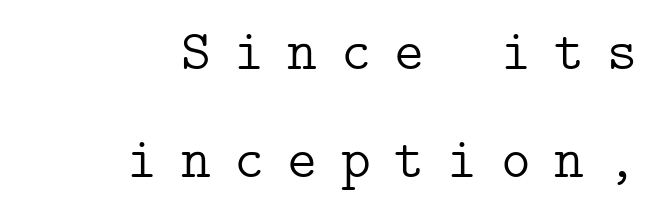
The image shows 57 px light serif type, upright; set right-aligned, loose line spacing (1.9x), unusually wide letter spacing (+0.41 em), not underlined; low stroke contrast and a medium x-height.
